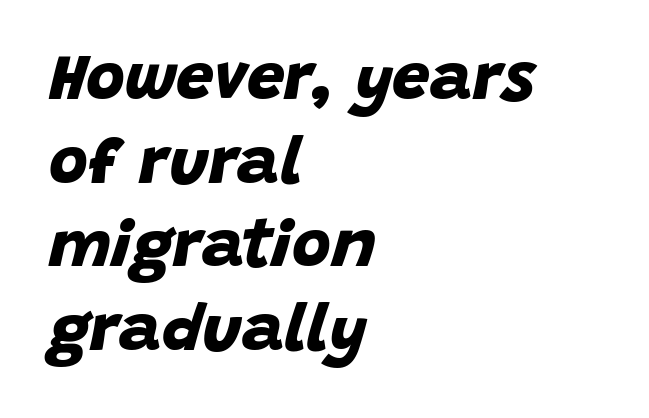
Q: Is the text bold? A: Yes.
Q: Is the typeface a serif or a sans-serif typeface? A: Sans-serif.
Q: Is the text underlined? A: No.
Q: How is the paragraph aligned? A: Left-aligned.
Q: Is the spacing between letters normal or unusually wide? A: Normal.
Q: Is the spacing between lines tight, normal or loose? A: Normal.
Q: Width (condensed, normal, or wide)? A: Normal.
Q: Stroke contrast? A: Low.
Q: x-height? A: Large.
Q: Monospaced? A: No.
